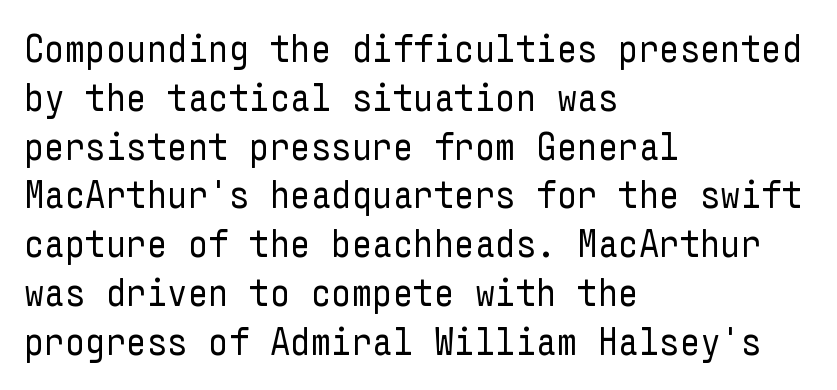
Q: Is the text bold? A: No.
Q: Is the text italic (slanted)? A: No, it is upright.
Q: Is the typeface a serif or a sans-serif typeface? A: Sans-serif.
Q: Is the text underlined? A: No.
Q: How is the paragraph aligned? A: Left-aligned.
Q: Is the spacing between letters normal or unusually wide? A: Normal.
Q: Width (condensed, normal, or wide)? A: Condensed.
Q: Stroke contrast? A: Low.
Q: x-height? A: Medium.
